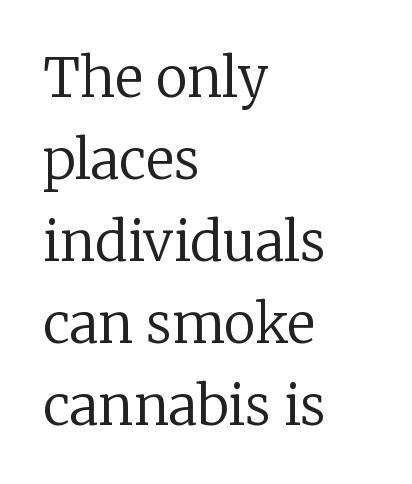
{"serif": "yes", "italic": "no", "bold": "no", "weight": "regular", "width": "normal", "stroke_contrast": "low", "x_height": "medium", "monospaced": "no", "underline": "no", "align": "left", "line_spacing": "normal", "line_spacing_ratio": 1.52, "letter_spacing": "normal", "letter_spacing_em": 0.0, "glyph_px": 54}
